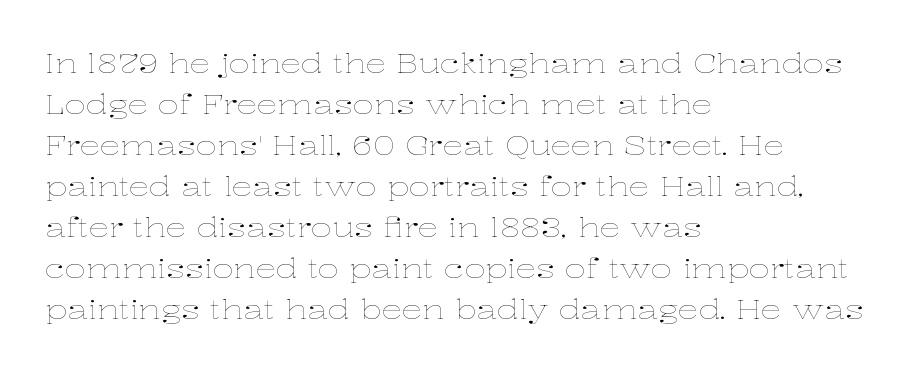
{"italic": "no", "bold": "no", "underline": "no", "align": "left", "line_spacing": "normal", "line_spacing_ratio": 1.58, "letter_spacing": "normal", "letter_spacing_em": 0.0, "glyph_px": 26}
